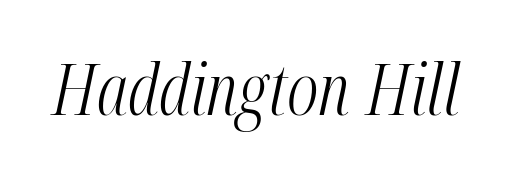
The image shows 71 px light, condensed type, italic (leaning right); set normal letter spacing, not underlined; medium stroke contrast and a medium x-height.
